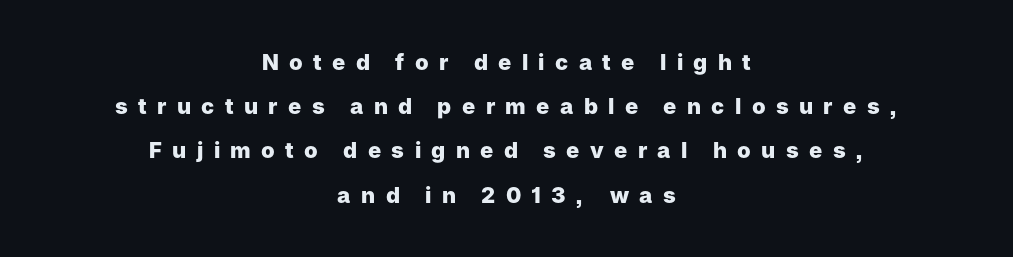
{"italic": "no", "bold": "yes", "underline": "no", "align": "center", "line_spacing": "loose", "line_spacing_ratio": 2.01, "letter_spacing": "wide", "letter_spacing_em": 0.47, "glyph_px": 22}
